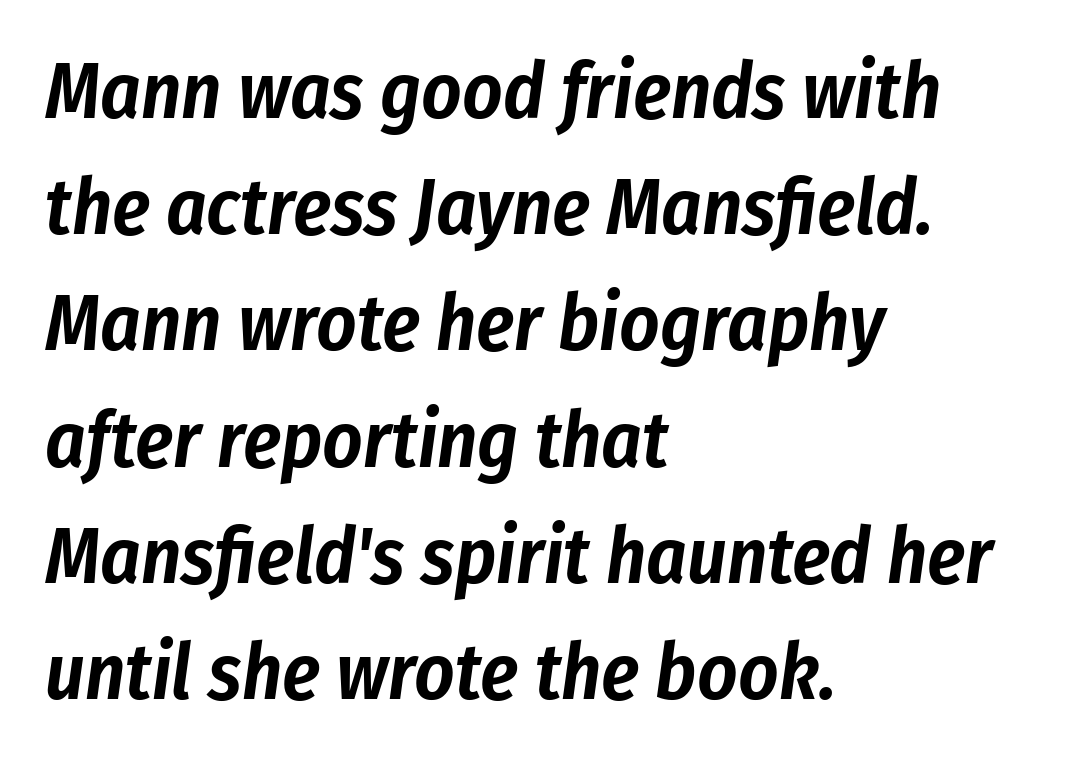
Q: Is the text italic (slanted)? A: Yes, it leans right by about 8 degrees.
Q: Is the text underlined? A: No.
Q: How is the paragraph aligned? A: Left-aligned.
Q: Is the spacing between letters normal or unusually wide? A: Normal.
Q: Is the spacing between lines tight, normal or loose? A: Normal.
Q: Width (condensed, normal, or wide)? A: Condensed.
Q: Stroke contrast? A: Low.
Q: x-height? A: Medium.
Q: Monospaced? A: No.
